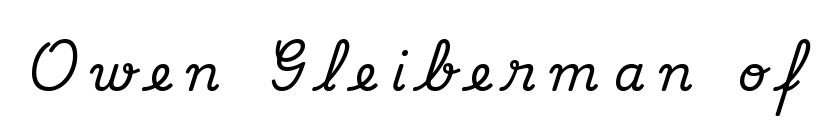
{"serif": "yes", "width": "normal", "stroke_contrast": "medium", "x_height": "small", "monospaced": "no", "underline": "no", "letter_spacing": "wide", "letter_spacing_em": 0.31, "glyph_px": 49}
